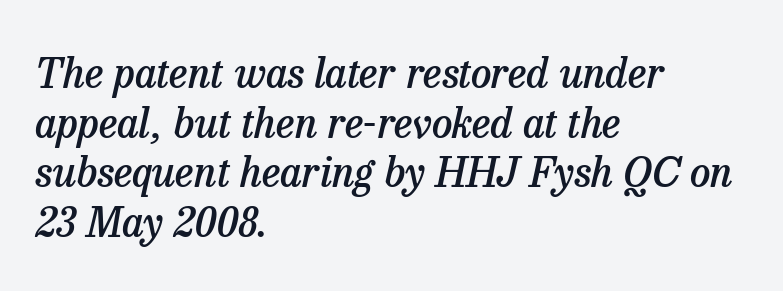
Q: Is the text bold? A: Semi-bold.
Q: Is the text italic (slanted)? A: Yes, it leans right by about 13 degrees.
Q: Is the typeface a serif or a sans-serif typeface? A: Serif.
Q: Is the text underlined? A: No.
Q: How is the paragraph aligned? A: Left-aligned.
Q: Is the spacing between letters normal or unusually wide? A: Normal.
Q: Width (condensed, normal, or wide)? A: Normal.
Q: Stroke contrast? A: Low.
Q: x-height? A: Medium.
Q: Monospaced? A: No.
